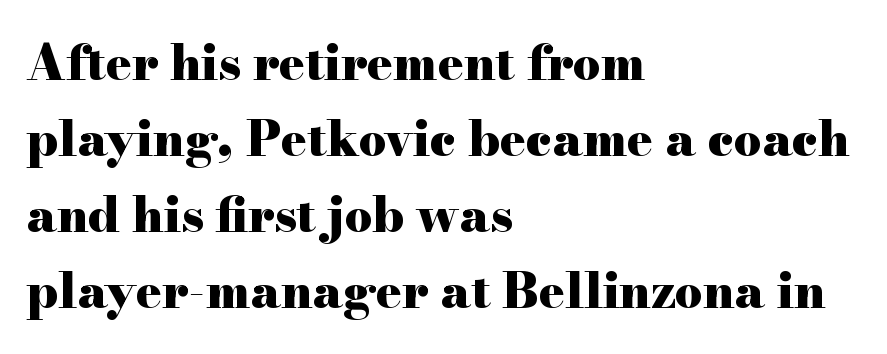
The image shows 48 px heavy, wide serif type, upright; set left-aligned, normal line spacing (1.58x), normal letter spacing, not underlined; high stroke contrast and a small x-height.
